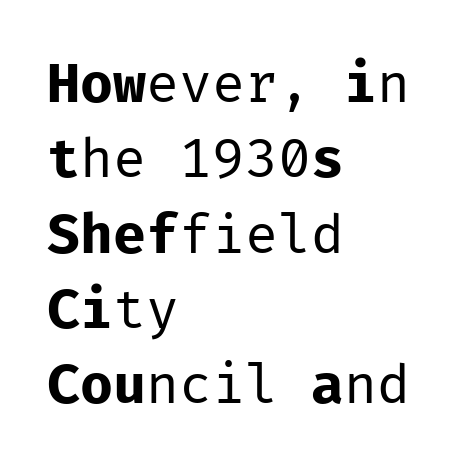
All the whitespace from short lines collects on the right. The passage shown is typed in a monospace face where columns stay perfectly aligned. Font category for this specimen: sans-serif. The rendering uses a moderate line-height, typical for paragraphs. Tall strokes in this sample are plumb rather than angled. The letters sit at their default tracking, neither squeezed nor spread.
